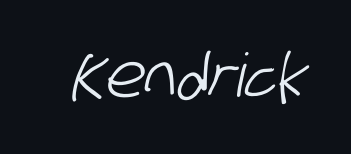
Q: Is the typeface a serif or a sans-serif typeface? A: Sans-serif.
Q: Is the text underlined? A: No.
Q: Is the spacing between letters normal or unusually wide? A: Normal.
Q: Width (condensed, normal, or wide)? A: Condensed.
Q: Stroke contrast? A: Low.
Q: x-height? A: Large.
Q: Monospaced? A: No.
